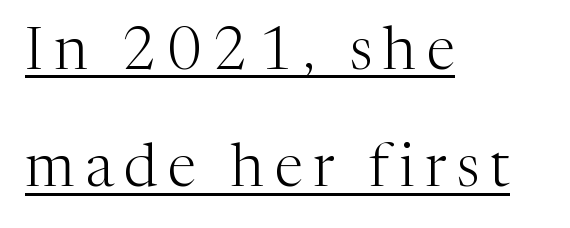
{"serif": "yes", "italic": "no", "bold": "no", "weight": "light", "width": "normal", "stroke_contrast": "medium", "x_height": "medium", "monospaced": "no", "underline": "yes", "align": "left", "line_spacing": "loose", "line_spacing_ratio": 1.99, "glyph_px": 59}
